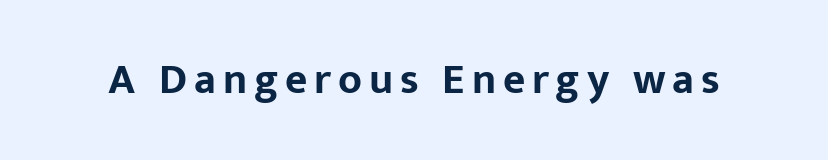
The image shows 43 px bold sans-serif type, upright; set not underlined; low stroke contrast and a medium x-height.
